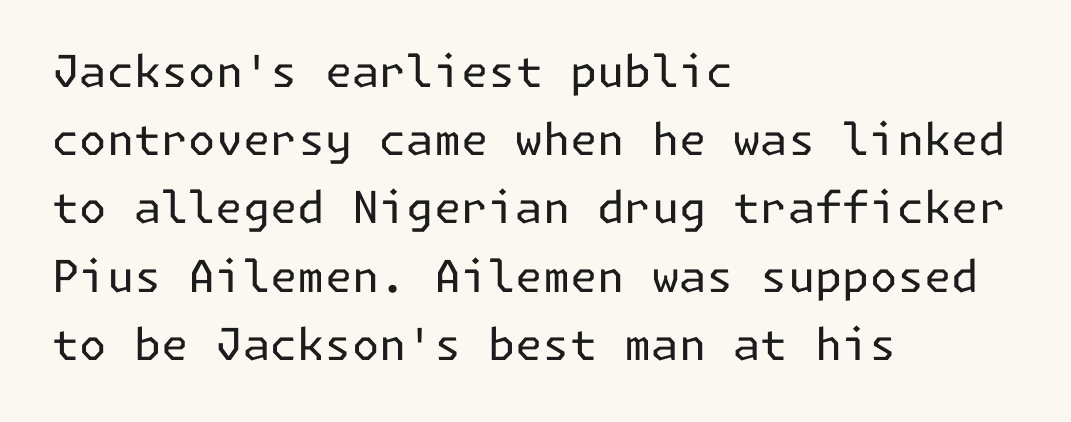
The area under the type is left untouched. You can tell it's not italic because the verticals are truly vertical. Rows of type keep a routine distance in the vertical direction. Unbolded letterforms with no extra heft.
